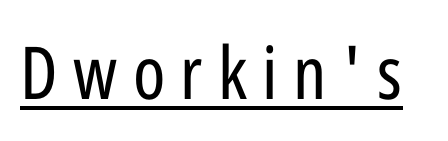
These characters rest on top of a visible drawn line. This reads as an unemphasized weight, regular at the heaviest. Proportional: the letters do not fall into vertical columns. In terms of letterspacing, this is a distinctly airy, spread setting. You can tell from the bare stems that sans-serif type was used.
